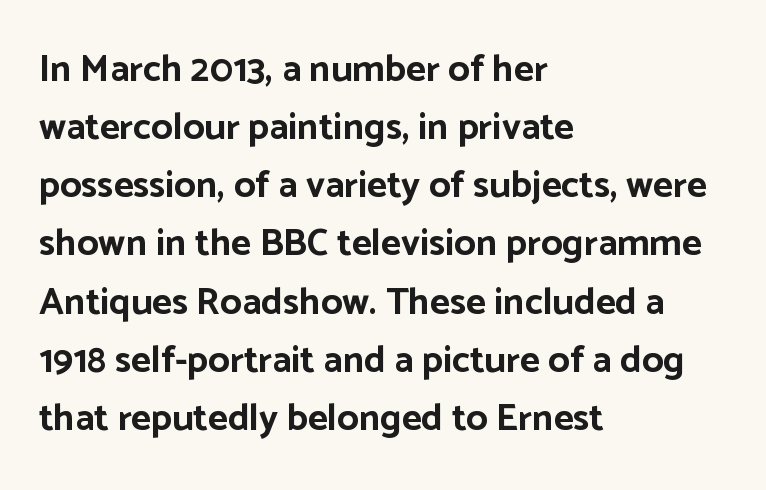
Q: Is the text bold? A: Yes.
Q: Is the text italic (slanted)? A: No, it is upright.
Q: Is the typeface a serif or a sans-serif typeface? A: Sans-serif.
Q: Is the text underlined? A: No.
Q: How is the paragraph aligned? A: Left-aligned.
Q: Is the spacing between letters normal or unusually wide? A: Normal.
Q: Is the spacing between lines tight, normal or loose? A: Normal.
Q: Width (condensed, normal, or wide)? A: Normal.
Q: Stroke contrast? A: Low.
Q: x-height? A: Medium.
Q: Monospaced? A: No.
